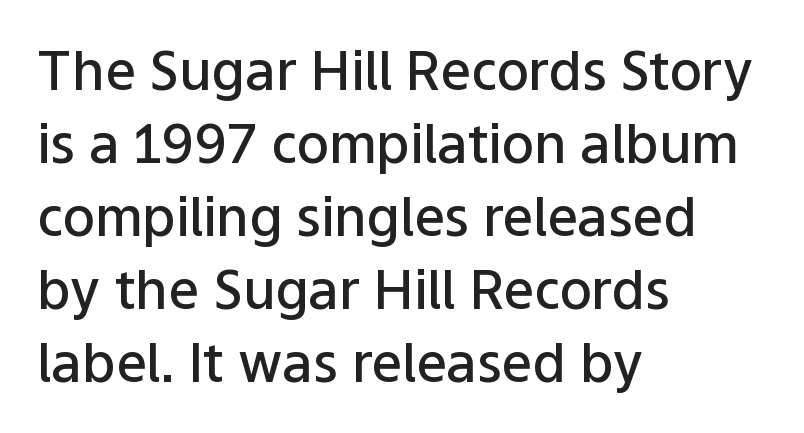
Q: Is the text bold? A: Semi-bold.
Q: Is the text italic (slanted)? A: No, it is upright.
Q: Is the typeface a serif or a sans-serif typeface? A: Sans-serif.
Q: Is the text underlined? A: No.
Q: How is the paragraph aligned? A: Left-aligned.
Q: Is the spacing between letters normal or unusually wide? A: Normal.
Q: Is the spacing between lines tight, normal or loose? A: Normal.
Q: Width (condensed, normal, or wide)? A: Normal.
Q: Stroke contrast? A: Low.
Q: x-height? A: Medium.
Q: Monospaced? A: No.
